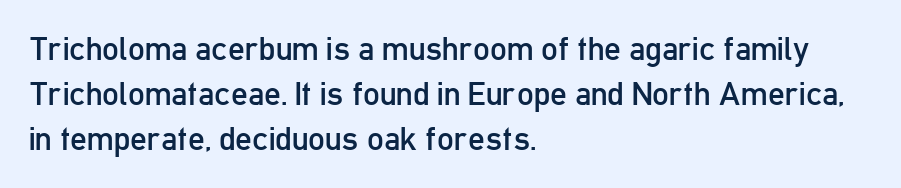
{"serif": "no", "italic": "no", "bold": "no", "weight": "regular", "width": "condensed", "stroke_contrast": "low", "x_height": "medium", "monospaced": "no", "underline": "no", "align": "left", "line_spacing": "normal", "line_spacing_ratio": 1.37, "letter_spacing": "normal", "letter_spacing_em": 0.0, "glyph_px": 33}
